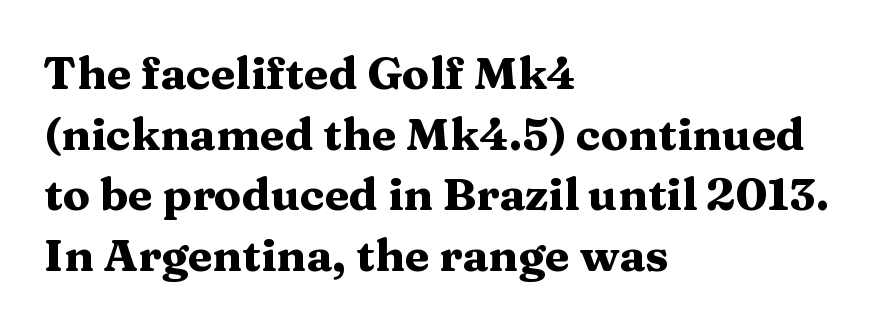
The image shows 45 px heavy, wide serif type, upright; set left-aligned, normal line spacing (1.35x), normal letter spacing, not underlined; medium stroke contrast and a medium x-height.
